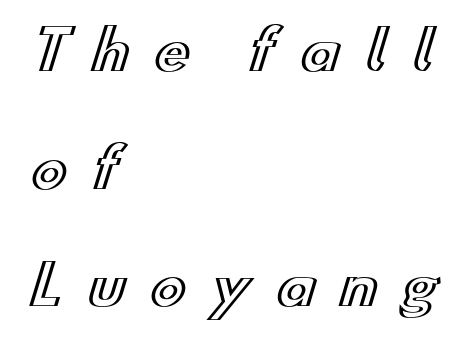
The image shows 54 px wide type; set left-aligned, loose line spacing (2.18x), unusually wide letter spacing (+0.45 em), not underlined; a small x-height.
